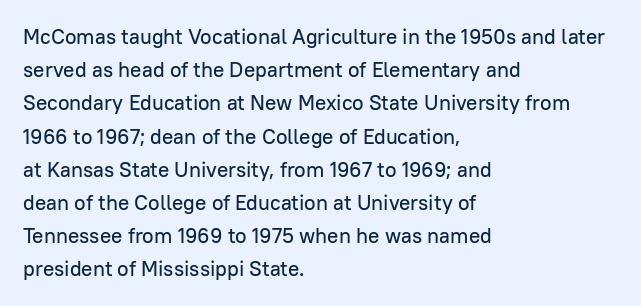
The tracking reads as untouched default to a designer's eye. Anything drawn beneath the words? Only blank space. Leading: standard. The lettering holds an erect, upright posture throughout.
